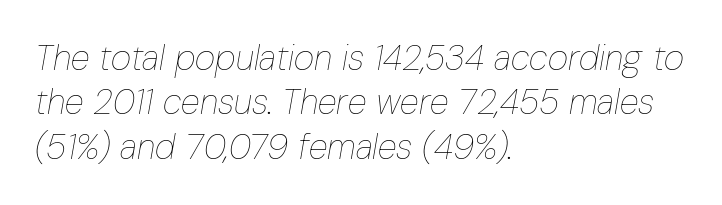
The image shows 35 px thin, condensed type, italic (leaning right); set left-aligned, normal line spacing (1.27x), normal letter spacing, not underlined; low stroke contrast and a medium x-height.
